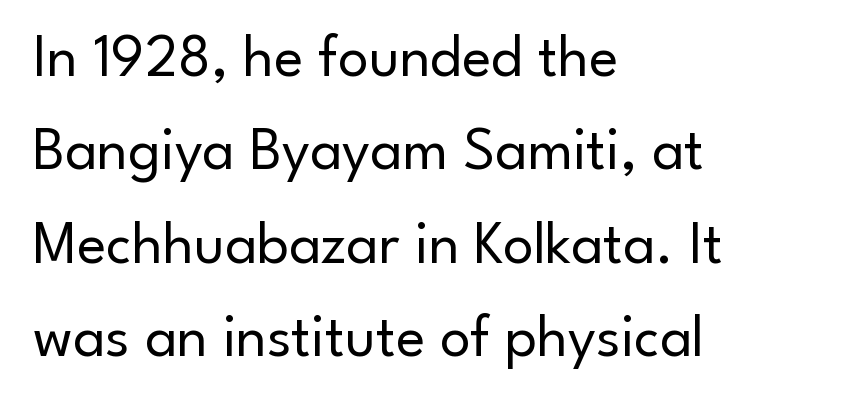
{"serif": "no", "italic": "no", "bold": "no", "weight": "regular", "width": "normal", "stroke_contrast": "low", "x_height": "small", "monospaced": "no", "underline": "no", "align": "left", "line_spacing": "normal", "line_spacing_ratio": 1.53, "letter_spacing": "normal", "letter_spacing_em": 0.0, "glyph_px": 61}
